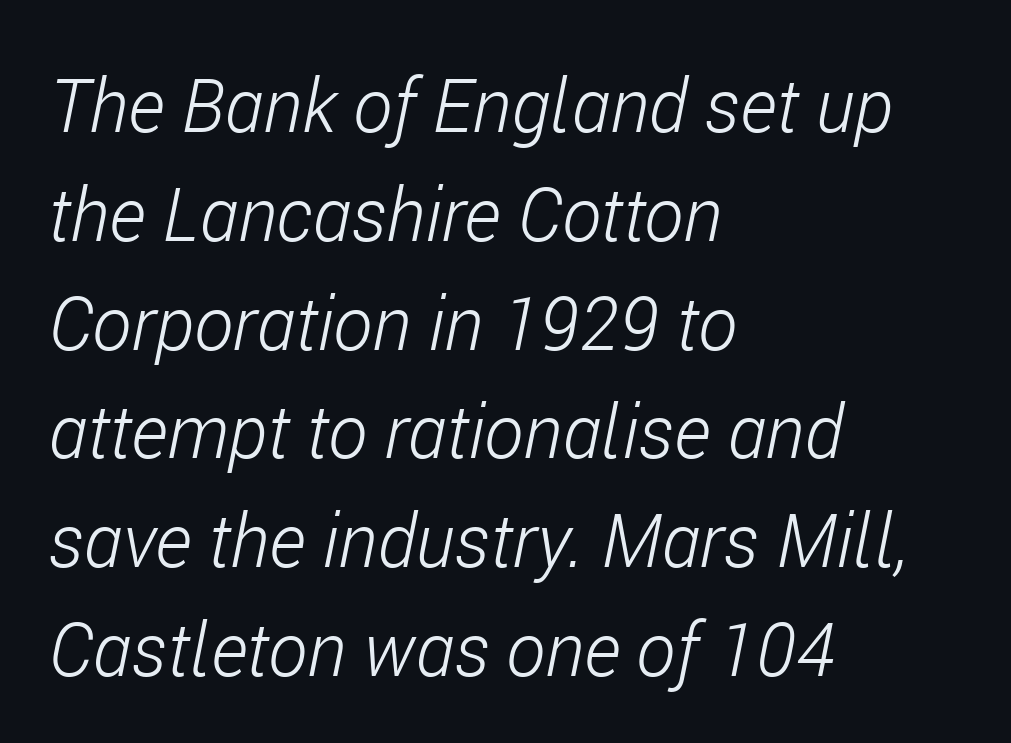
Q: Is the text bold? A: No.
Q: Is the text italic (slanted)? A: Yes, it leans right by about 11 degrees.
Q: Is the text underlined? A: No.
Q: How is the paragraph aligned? A: Left-aligned.
Q: Is the spacing between letters normal or unusually wide? A: Normal.
Q: Is the spacing between lines tight, normal or loose? A: Normal.
Q: Width (condensed, normal, or wide)? A: Condensed.
Q: Stroke contrast? A: Low.
Q: x-height? A: Medium.
Q: Monospaced? A: No.
